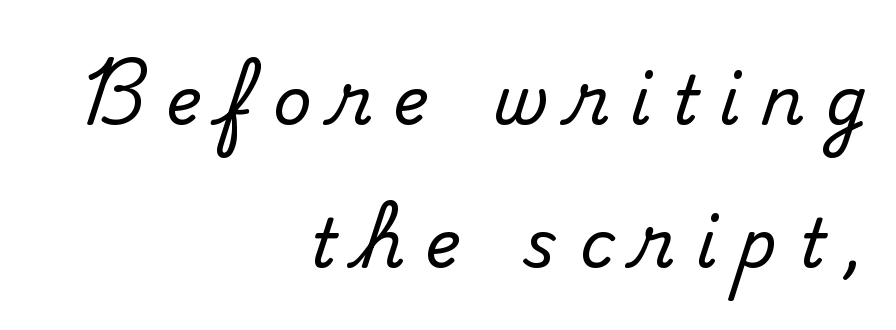
To sum up the face: it has serifs. Compared with typical body copy, the letter spacing here is much looser. You could fit nearly another row in the gap between these rows. Line endings align vertically; line beginnings do not. The specimen omits any rule beneath the text block's lines.
